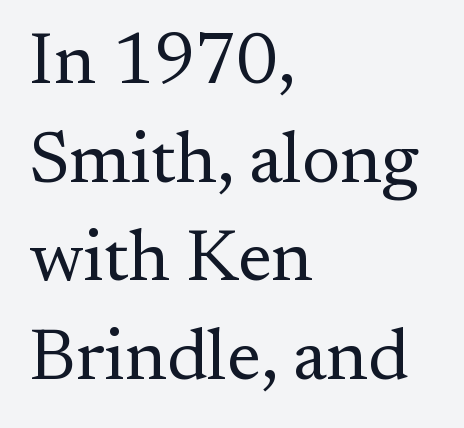
{"serif": "yes", "italic": "no", "bold": "no", "weight": "regular", "width": "normal", "stroke_contrast": "medium", "x_height": "small", "monospaced": "no", "underline": "no", "align": "left", "line_spacing": "normal", "line_spacing_ratio": 1.35, "letter_spacing": "normal", "letter_spacing_em": 0.0, "glyph_px": 73}
